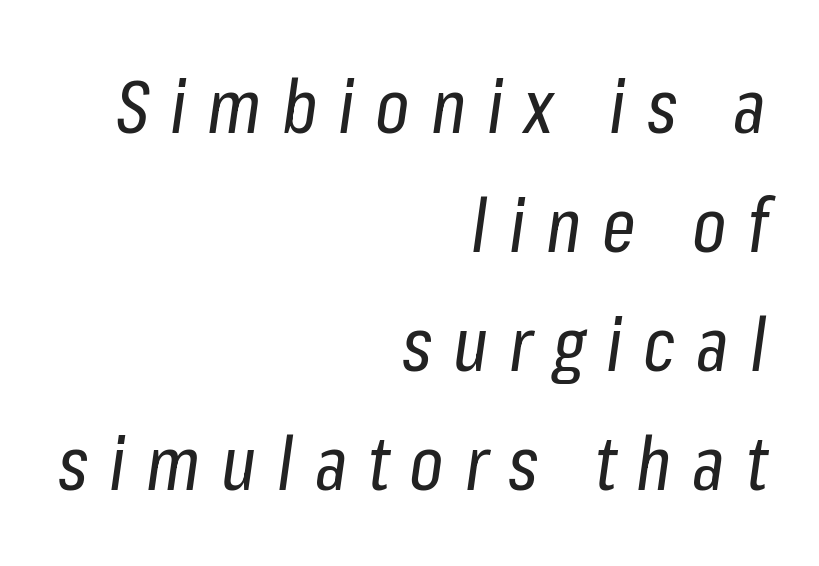
The image shows 74 px regular-weight, condensed type, italic (leaning right); set right-aligned, normal line spacing (1.61x), unusually wide letter spacing (+0.28 em), not underlined; low stroke contrast and a medium x-height.
